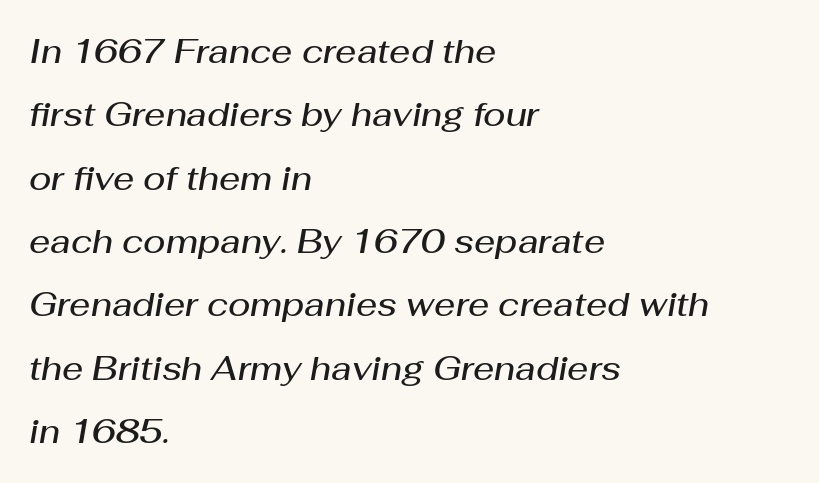
{"italic": "yes", "lean": "right", "slant_degrees": 10, "bold": "semi", "weight": "semibold", "width": "normal", "stroke_contrast": "medium", "x_height": "medium", "monospaced": "no", "underline": "no", "align": "left", "line_spacing": "loose", "line_spacing_ratio": 1.92, "letter_spacing": "normal", "letter_spacing_em": 0.0, "glyph_px": 33}
